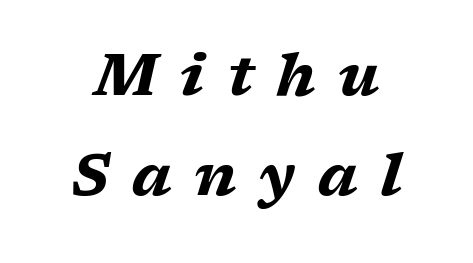
{"italic": "yes", "lean": "right", "slant_degrees": 17, "bold": "yes", "weight": "bold", "width": "wide", "stroke_contrast": "medium", "x_height": "medium", "monospaced": "no", "underline": "no", "line_spacing_ratio": 1.72, "letter_spacing": "wide", "letter_spacing_em": 0.39, "glyph_px": 58}
